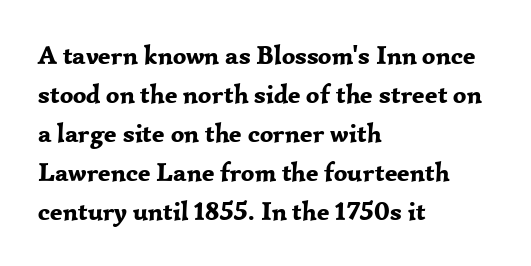
Successive baselines arrive at the customary interval. Nope, not italic — everything's standing straight. Stroke thickness is high; the sample reads as a true bold. Line starts are locked; line ends wander. Clear beneath every line of the passage. The line texture is even and compact thanks to regular tracking.
